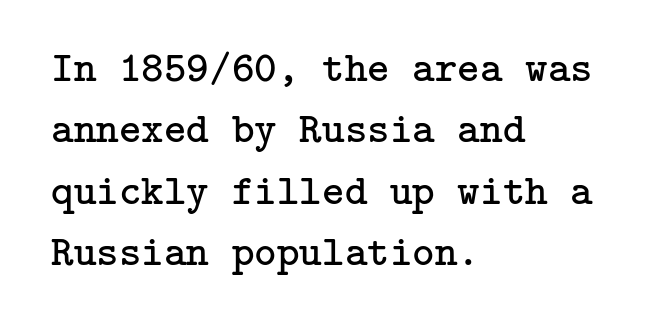
Every row of glyphs begins at an identical x-position on the left. Posture: vertical. Each letter's strokes conclude with small projecting serifs. The gaps between neighbouring characters are ordinary and unremarkable. The leading is moderate, giving the passage an even texture.
